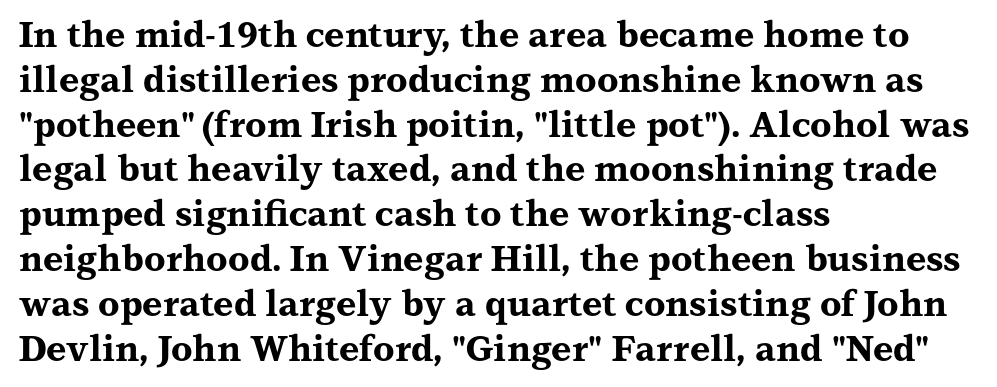
You can tell it's not italic because the verticals are truly vertical. The glyphs have the mass of a bold cut. Horizontally, the lines are justified to the leading edge only. Spacing verdict: proportional, widths tailored to each character.
